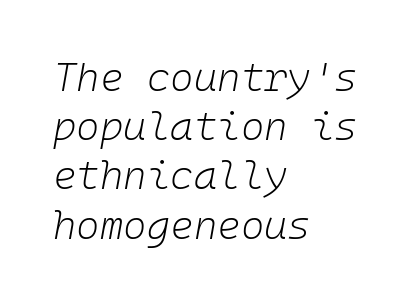
The image shows 40 px light type, italic (leaning right), monospaced; set left-aligned, line spacing 1.23x, normal letter spacing, not underlined; low stroke contrast and a medium x-height.
